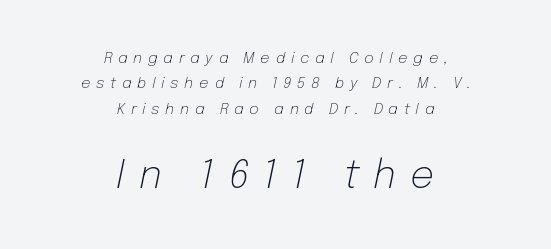
There is plenty of visible air inserted between adjacent glyphs. Casual observation: everything's sitting right in the middle. On a weight scale, this lands at 450 or below. Looks like regular typesetting: each glyph gets only the width it needs. The lines sit at an ordinary, default distance from one another.
